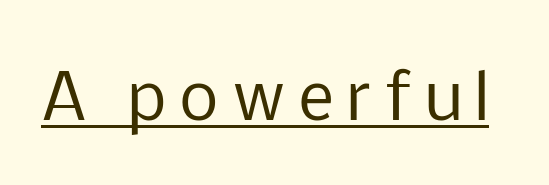
Q: Is the text bold? A: No.
Q: Is the text italic (slanted)? A: No, it is upright.
Q: Is the typeface a serif or a sans-serif typeface? A: Sans-serif.
Q: Is the text underlined? A: Yes.
Q: Is the spacing between letters normal or unusually wide? A: Unusually wide.
Q: Width (condensed, normal, or wide)? A: Normal.
Q: Stroke contrast? A: Low.
Q: x-height? A: Medium.
Q: Monospaced? A: No.
